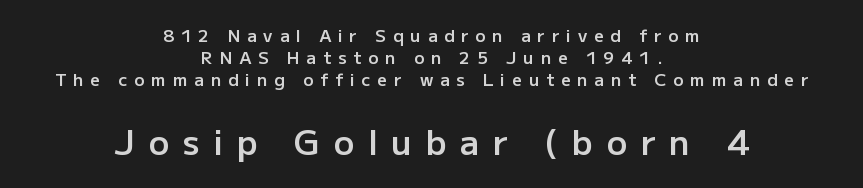
Anything drawn beneath the words? Only blank space. The rendering uses a moderate line-height, typical for paragraphs. Between one letter and the next there's a generous, obvious gap. Nothing sits at the stroke ends, so this counts as sans-serif. The letters stand upright; this is a roman face. Caption: upper text group reduced, lower text group enlarged.
